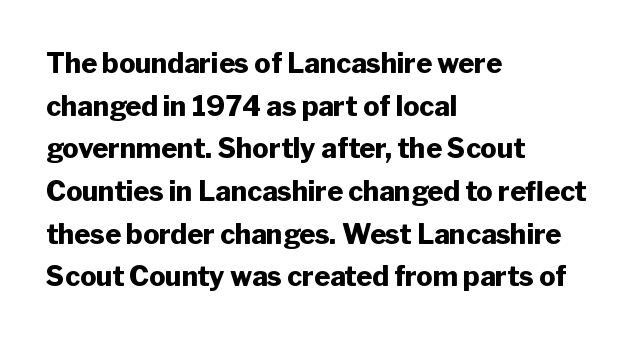
The image shows 27 px bold type, upright; set left-aligned, normal line spacing (1.58x), normal letter spacing, not underlined.
